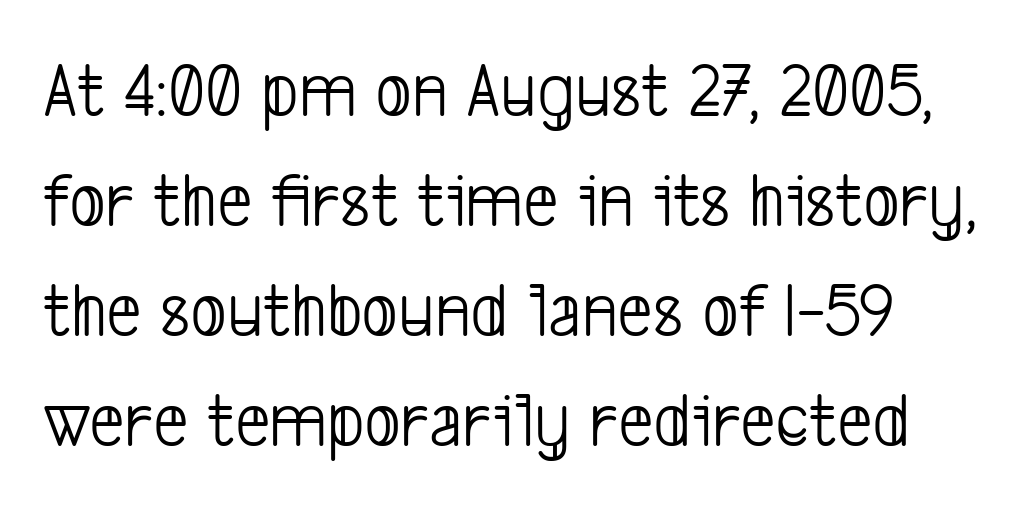
{"serif": "no", "bold": "no", "weight": "light", "width": "condensed", "stroke_contrast": "low", "x_height": "medium", "monospaced": "no", "underline": "no", "line_spacing": "normal", "line_spacing_ratio": 1.41, "letter_spacing": "normal", "letter_spacing_em": 0.0, "glyph_px": 78}
